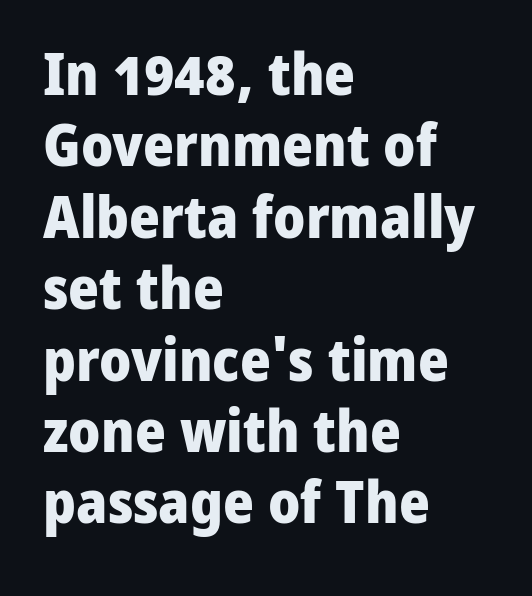
{"serif": "no", "italic": "no", "bold": "yes", "weight": "heavy", "width": "normal", "stroke_contrast": "low", "x_height": "medium", "monospaced": "no", "underline": "no", "align": "left", "line_spacing_ratio": 1.21, "letter_spacing": "normal", "letter_spacing_em": 0.0, "glyph_px": 59}
